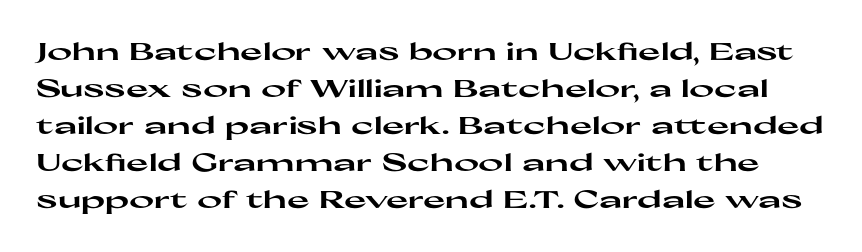
The type sits square on the baseline with zero lean. The baseline area is clear. Normally led — the rows are evenly, conventionally spaced. A full-strength bold gives these letters their thick strokes. Does extra space separate the letters? No, they use regular spacing.
